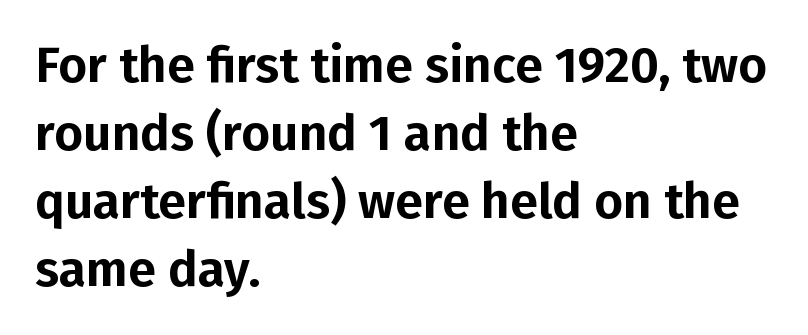
Clear beneath every line of the passage. The face used here is a sans, in the tradition of grotesques and geometrics. This sample has the flowing, uneven cadence of proportional lettering. Short note: letters normally spaced. Italic? Not at all — the glyphs are vertical. Each line starts at the same left margin while the right side varies.
